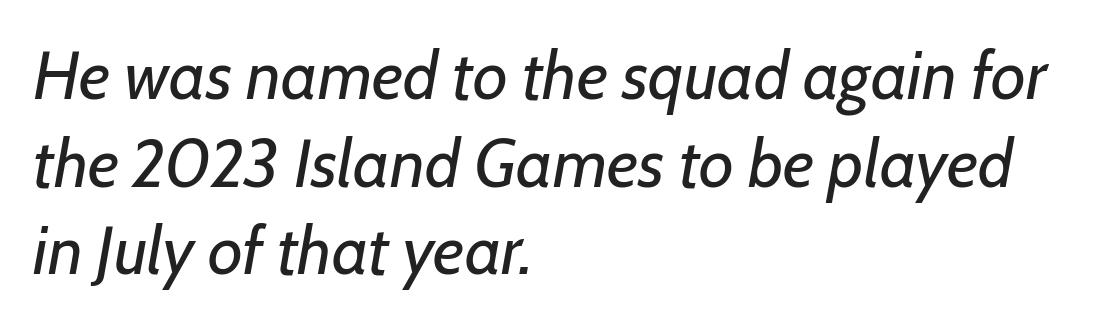
The typeface has the unassuming heft of standard copy or less. Each word holds together tightly as a unit, with standard inter-letter gaps. The axis of the letterforms is tilted away from vertical. Honestly, there is no underline to notice here at all. This sample has the flowing, uneven cadence of proportional lettering.
